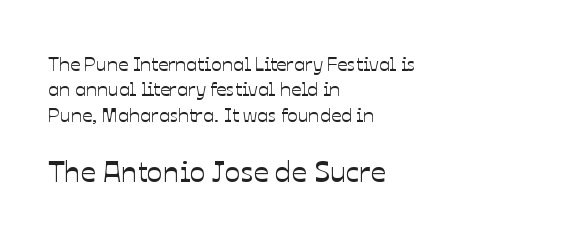
Q: Is the text italic (slanted)? A: No, it is upright.
Q: Is the text underlined? A: No.
Q: How is the paragraph aligned? A: Left-aligned.
Q: Is the spacing between letters normal or unusually wide? A: Normal.
Q: Is the spacing between lines tight, normal or loose? A: Normal.
Q: Which block of text is set in a larger size, the first (top) or the second (bottom)? A: The second (bottom) one.
Q: Width (condensed, normal, or wide)? A: Normal.
Q: Stroke contrast? A: Low.
Q: x-height? A: Medium.
Q: Monospaced? A: No.
